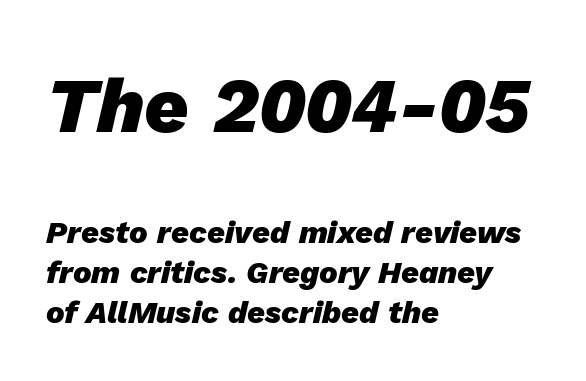
The image shows 77 px heavy type, italic (leaning right); set left-aligned, normal line spacing (1.3x), normal letter spacing, not underlined; the first (top) block is 2.48x larger; low stroke contrast and a medium x-height.
